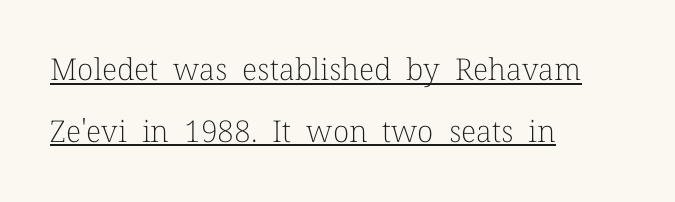
Q: Is the text bold? A: No.
Q: Is the text italic (slanted)? A: No, it is upright.
Q: Is the typeface a serif or a sans-serif typeface? A: Serif.
Q: Is the text underlined? A: Yes.
Q: How is the paragraph aligned? A: Left-aligned.
Q: Is the spacing between letters normal or unusually wide? A: Normal.
Q: Is the spacing between lines tight, normal or loose? A: Loose.
Q: Width (condensed, normal, or wide)? A: Normal.
Q: Stroke contrast? A: Low.
Q: x-height? A: Medium.
Q: Monospaced? A: No.
